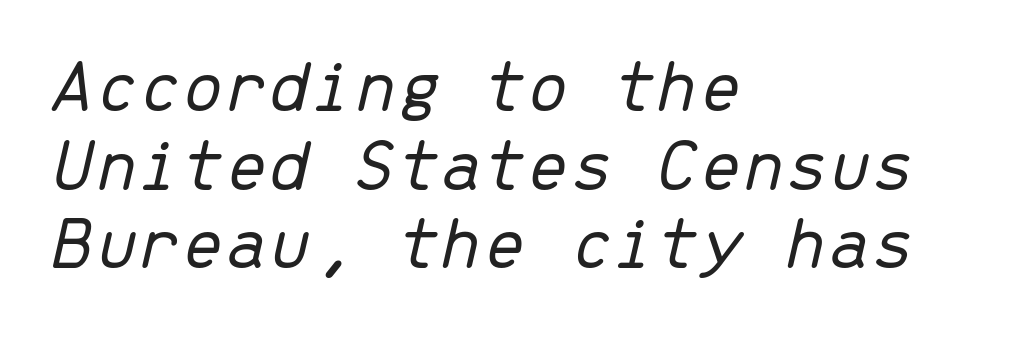
{"italic": "yes", "lean": "right", "slant_degrees": 13, "bold": "no", "weight": "light", "width": "normal", "stroke_contrast": "low", "x_height": "medium", "monospaced": "yes", "underline": "no", "align": "left", "line_spacing": "tight", "line_spacing_ratio": 1.02, "letter_spacing": "normal", "letter_spacing_em": 0.0, "glyph_px": 77}
